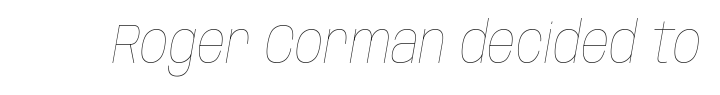
{"italic": "yes", "lean": "right", "slant_degrees": 10, "bold": "no", "weight": "thin", "width": "condensed", "stroke_contrast": "low", "x_height": "large", "monospaced": "no", "underline": "no", "letter_spacing": "normal", "letter_spacing_em": 0.0, "glyph_px": 56}
